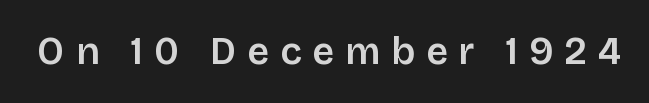
Someone cranked the tracking dial way up on this one. The passage shown is typed in a proportional face where columns would drift. Letterform terminals end flat and unadorned throughout the passage. Every stem runs plumb, perpendicular to the baseline. Decoration check: the copy has no underline.
